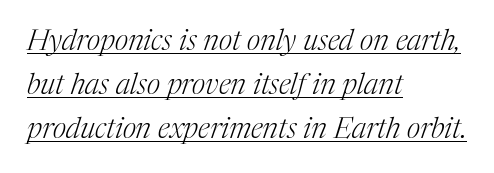
Q: Is the text bold? A: No.
Q: Is the text italic (slanted)? A: Yes, it leans right by about 17 degrees.
Q: Is the typeface a serif or a sans-serif typeface? A: Serif.
Q: Is the text underlined? A: Yes.
Q: How is the paragraph aligned? A: Left-aligned.
Q: Is the spacing between letters normal or unusually wide? A: Normal.
Q: Is the spacing between lines tight, normal or loose? A: Normal.
Q: Width (condensed, normal, or wide)? A: Normal.
Q: Stroke contrast? A: Medium.
Q: x-height? A: Medium.
Q: Monospaced? A: No.
